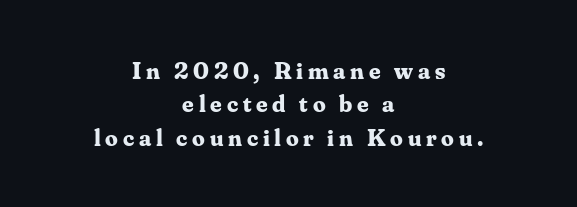
The image shows 25 px bold type, upright; set centered, normal line spacing (1.34x), not underlined.
